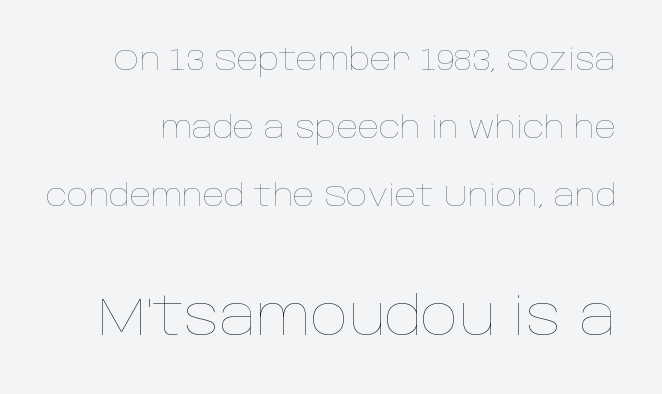
The image shows 53 px thin type, upright; set loose line spacing (2.26x), normal letter spacing, not underlined; the second (bottom) block is 1.77x larger; low stroke contrast and a large x-height.
